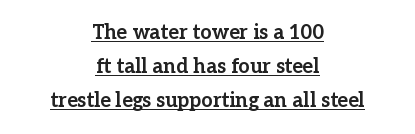
Does the lettering tilt? It doesn't — this is upright. Underline: present. Horizontal alignment here is central, giving a formal, balanced look. Students, this is bold: see how much ink each stroke carries. What stands out about the letter spacing? Nothing — it is the standard amount.
